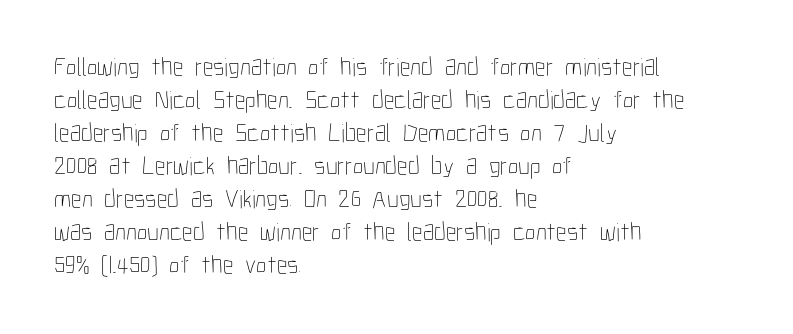
{"italic": "no", "bold": "no", "underline": "no", "align": "left", "line_spacing": "normal", "line_spacing_ratio": 1.27, "letter_spacing": "normal", "letter_spacing_em": 0.0, "glyph_px": 26}
